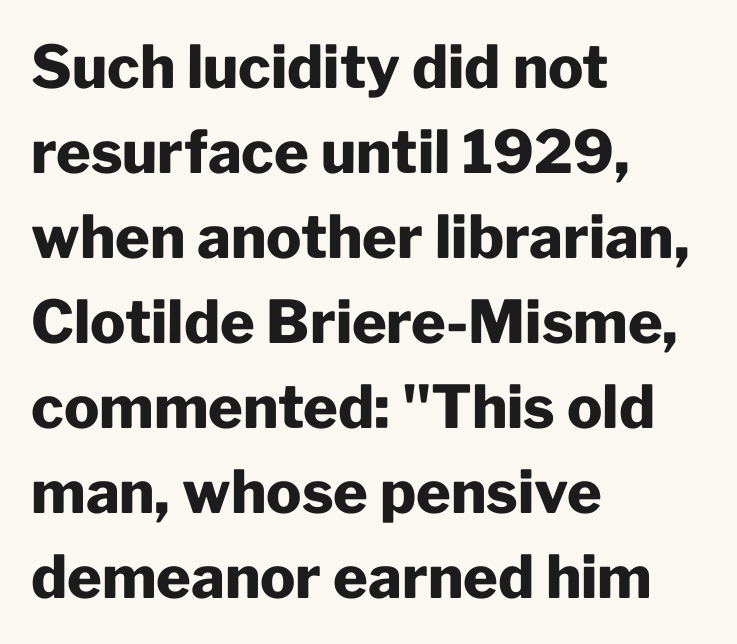
{"serif": "no", "italic": "no", "bold": "yes", "weight": "heavy", "width": "normal", "stroke_contrast": "low", "x_height": "medium", "monospaced": "no", "underline": "no", "align": "left", "line_spacing": "normal", "line_spacing_ratio": 1.44, "letter_spacing": "normal", "letter_spacing_em": 0.0, "glyph_px": 59}
